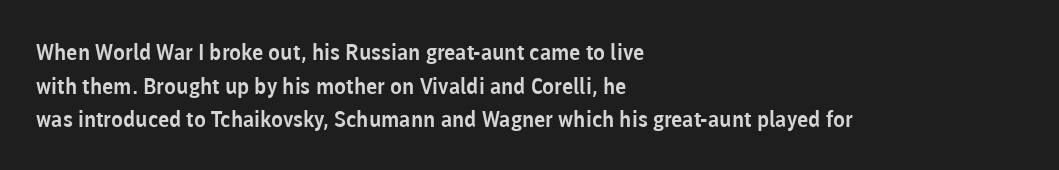
{"italic": "no", "underline": "no", "align": "left", "line_spacing": "normal", "line_spacing_ratio": 1.53, "letter_spacing": "normal", "letter_spacing_em": 0.0, "glyph_px": 22}
